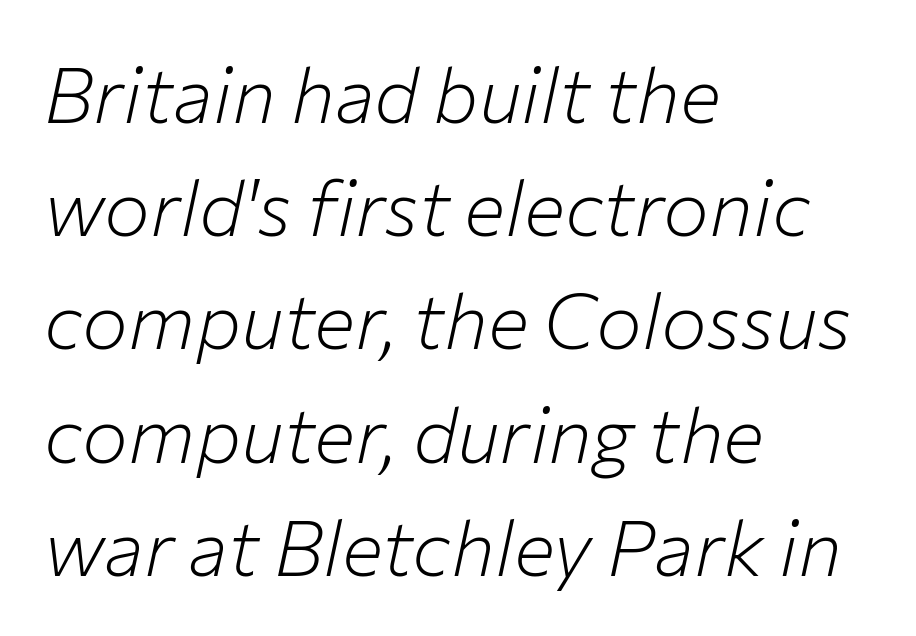
Q: Is the text bold? A: No.
Q: Is the text italic (slanted)? A: Yes, it leans right by about 12 degrees.
Q: Is the text underlined? A: No.
Q: How is the paragraph aligned? A: Left-aligned.
Q: Is the spacing between letters normal or unusually wide? A: Normal.
Q: Is the spacing between lines tight, normal or loose? A: Normal.
Q: Width (condensed, normal, or wide)? A: Normal.
Q: Stroke contrast? A: Low.
Q: x-height? A: Medium.
Q: Monospaced? A: No.
